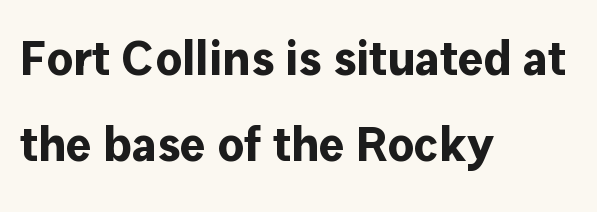
Inter-character spacing is left at the font's built-in metrics. The typesetter chose a ragged-right arrangement here. Plenty of ink on the page — the face is bold. The area under the type is left untouched. The letters advance in unequal steps, a hallmark of proportional type.
